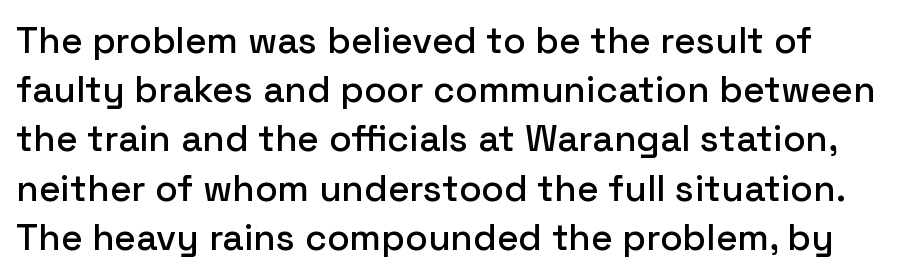
{"serif": "no", "italic": "no", "width": "normal", "stroke_contrast": "low", "x_height": "medium", "monospaced": "no", "underline": "no", "line_spacing": "normal", "line_spacing_ratio": 1.33, "letter_spacing": "normal", "letter_spacing_em": 0.0, "glyph_px": 37}
